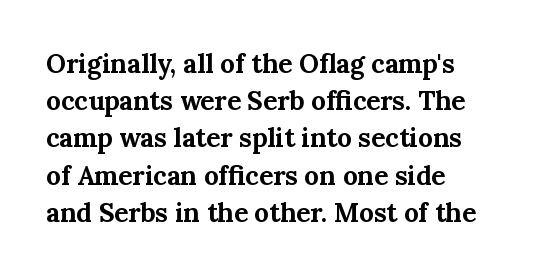
{"italic": "no", "bold": "yes", "underline": "no", "align": "left", "line_spacing": "normal", "line_spacing_ratio": 1.43, "letter_spacing": "normal", "letter_spacing_em": 0.0, "glyph_px": 26}
